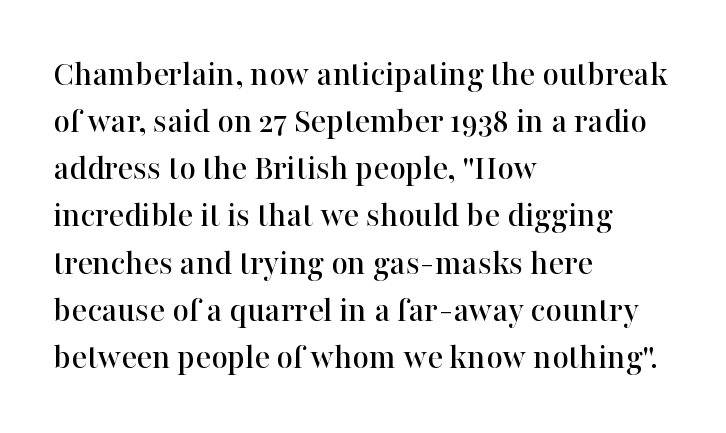
A student would call this left alignment; a typographer would say flush left, rag right. These lines keep a tight, regular rhythm from letter to letter. Nobody drew a line under any word here. The passage shown is typeset with a serif family. If you drew a line through each stem, it would be perfectly vertical. These lines sit exactly where default settings would place them.
